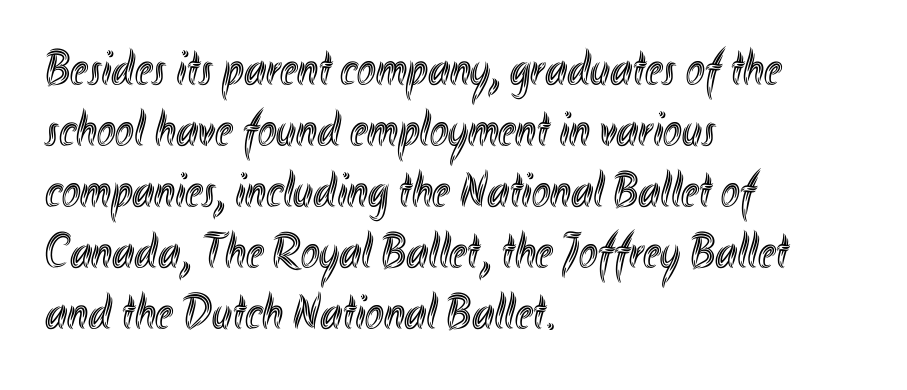
{"width": "condensed", "x_height": "small", "monospaced": "no", "underline": "no", "align": "left", "line_spacing_ratio": 1.22, "letter_spacing": "normal", "letter_spacing_em": 0.0, "glyph_px": 50}
